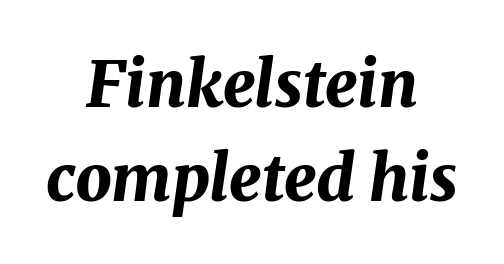
Q: Is the text bold? A: Yes.
Q: Is the text italic (slanted)? A: Yes, it leans right by about 8 degrees.
Q: Is the text underlined? A: No.
Q: How is the paragraph aligned? A: Centered.
Q: Is the spacing between letters normal or unusually wide? A: Normal.
Q: Is the spacing between lines tight, normal or loose? A: Normal.
Q: Width (condensed, normal, or wide)? A: Normal.
Q: Stroke contrast? A: Medium.
Q: x-height? A: Medium.
Q: Monospaced? A: No.
